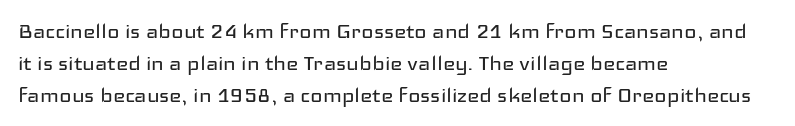
Q: Is the text bold? A: No.
Q: Is the text italic (slanted)? A: No, it is upright.
Q: Is the text underlined? A: No.
Q: How is the paragraph aligned? A: Left-aligned.
Q: Is the spacing between letters normal or unusually wide? A: Normal.
